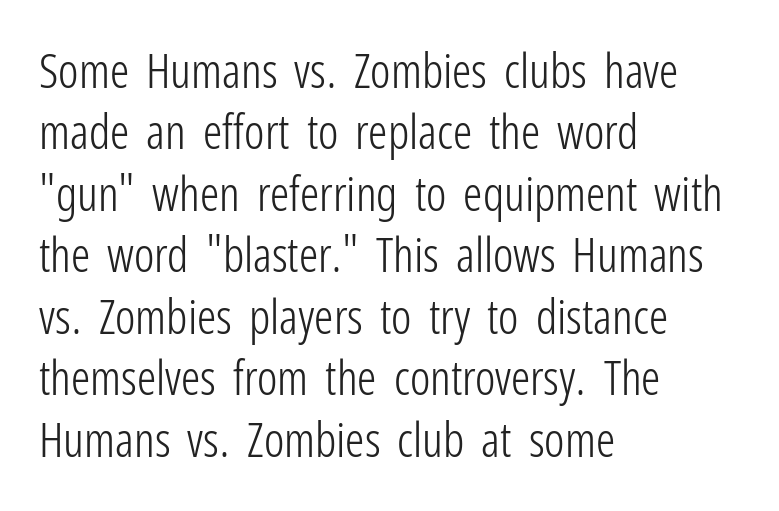
Stem width sits at or under what a default text font uses. The typography opts for an upright posture over an oblique one. Nobody touched the tracking dial on this one. No feet cap the strokes, marking this as sans-serif type. The rendering uses natural spacing where letterforms have individual widths. The space directly below the letters is spotless.
